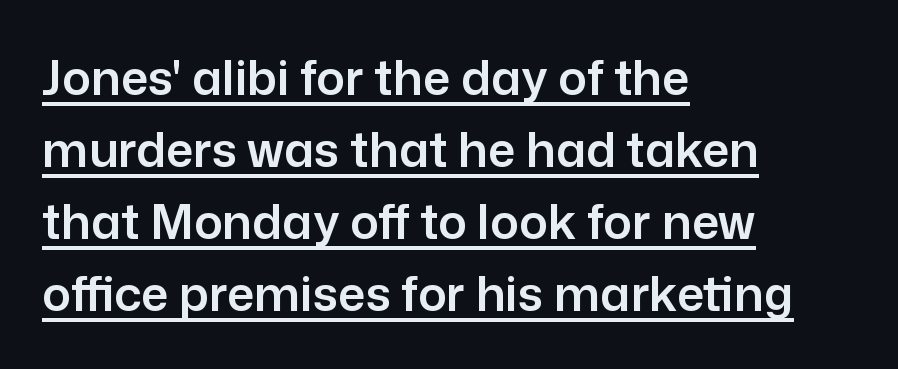
The image shows 48 px sans-serif type, upright; set left-aligned, normal line spacing (1.5x), normal letter spacing, underlined; low stroke contrast and a medium x-height.
